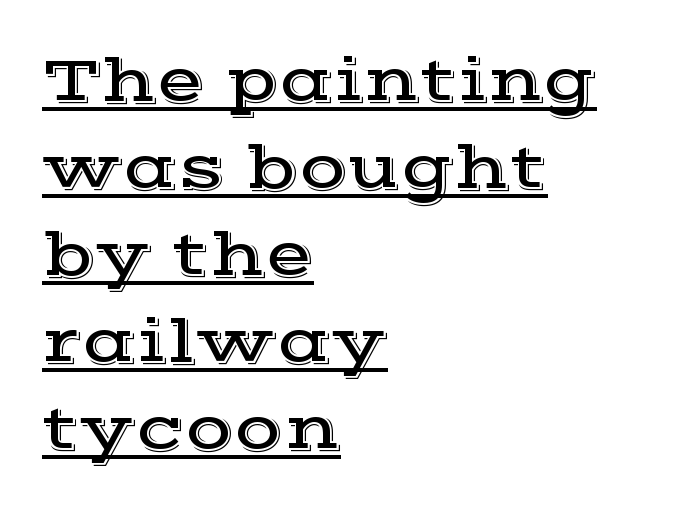
When letters stand straight like this, we call the style roman or upright. This sample uses plain, unmodified letter spacing. Notice how a bar underscores the lettering throughout. This sample has the flowing, uneven cadence of proportional lettering.
